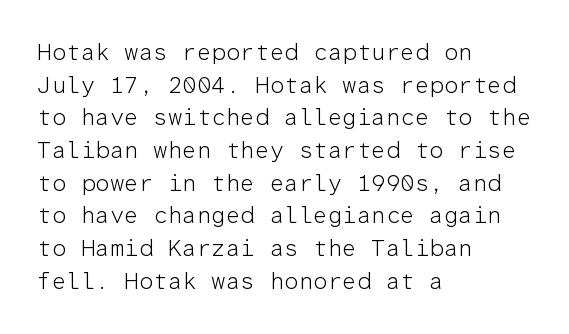
{"italic": "no", "bold": "no", "underline": "no", "align": "left", "line_spacing": "normal", "line_spacing_ratio": 1.42, "letter_spacing": "normal", "letter_spacing_em": 0.0, "glyph_px": 23}
